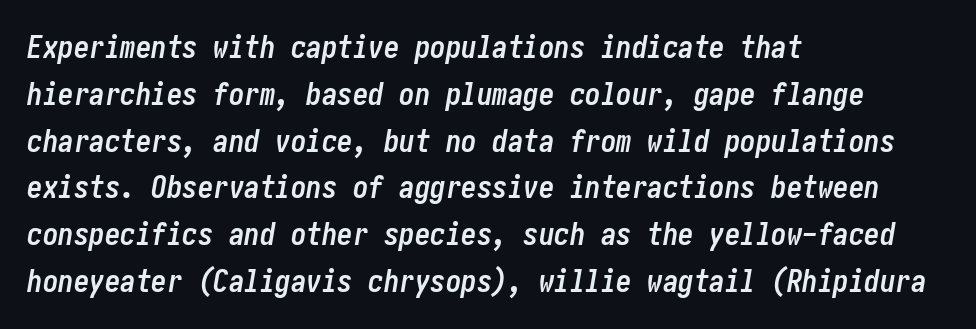
The image shows 31 px semibold, condensed type, italic (leaning right); set left-aligned, normal line spacing (1.51x), normal letter spacing, not underlined; low stroke contrast and a medium x-height.
